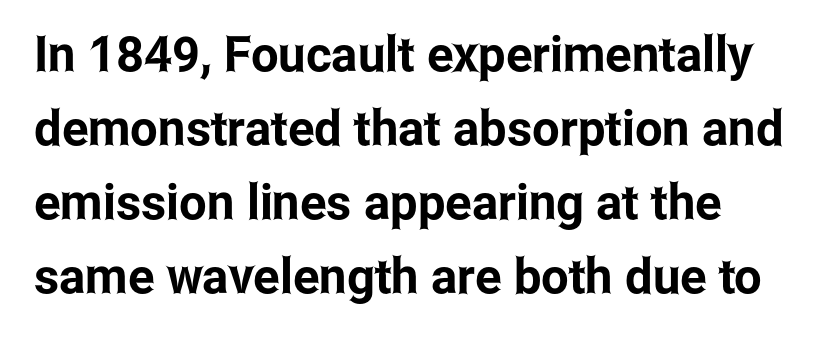
The image shows 49 px condensed sans-serif type, upright; set normal line spacing (1.51x), normal letter spacing, not underlined; low stroke contrast and a medium x-height.
